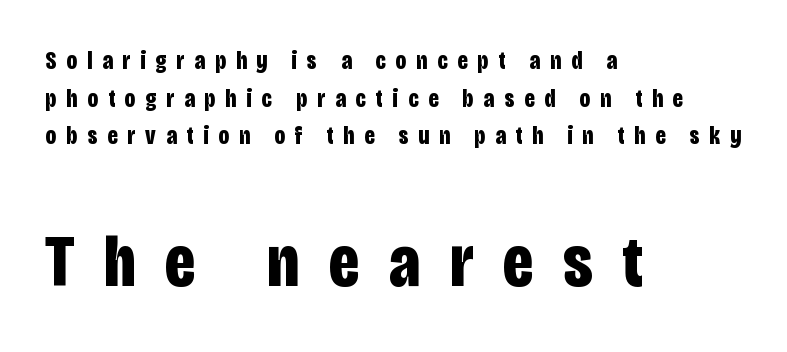
Emphasis by weight is at full strength: bold. These lines sit exactly where default settings would place them. Someone cranked the tracking dial way up on this one. The face used here is proportionally spaced, like ordinary book or web type.
